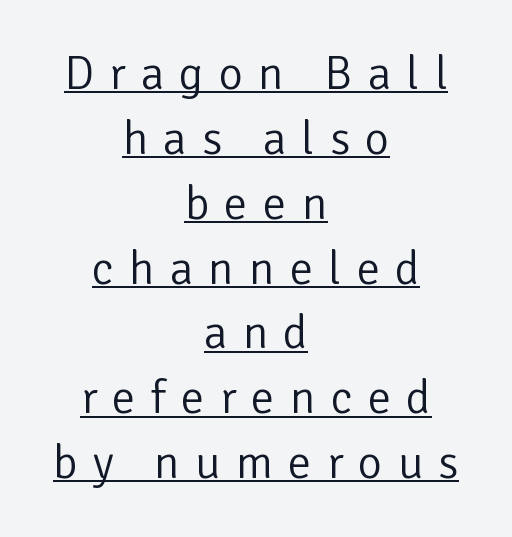
{"serif": "no", "italic": "no", "bold": "no", "weight": "light", "width": "normal", "stroke_contrast": "low", "x_height": "medium", "monospaced": "no", "underline": "yes", "align": "center", "line_spacing": "normal", "line_spacing_ratio": 1.38, "letter_spacing": "wide", "letter_spacing_em": 0.32, "glyph_px": 47}
